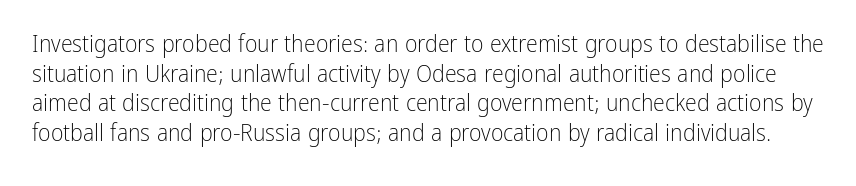
{"italic": "no", "bold": "no", "underline": "no", "line_spacing_ratio": 1.23, "letter_spacing": "normal", "letter_spacing_em": 0.0, "glyph_px": 24}
